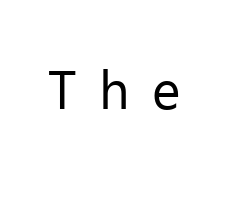
The image shows 54 px regular-weight sans-serif type, upright; set unusually wide letter spacing (+0.42 em), not underlined; low stroke contrast and a medium x-height.
